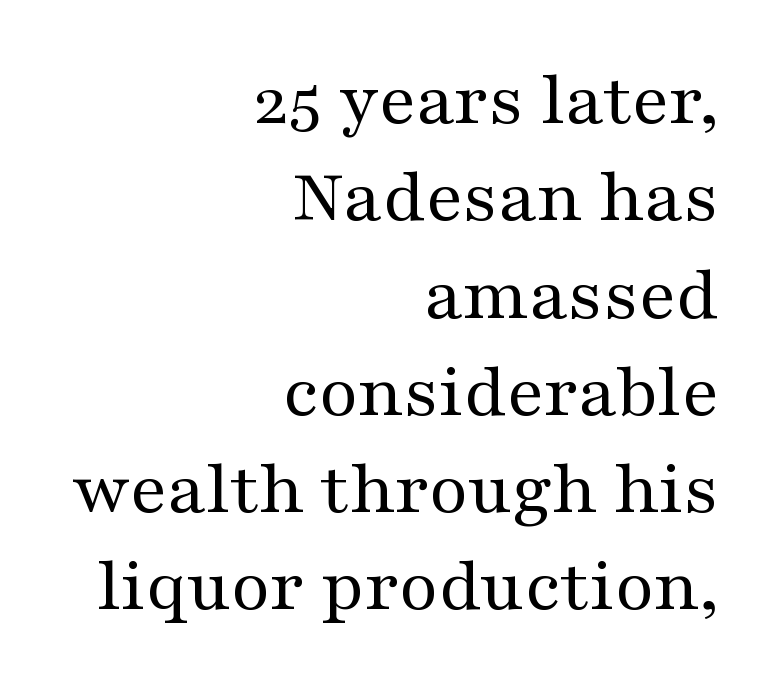
The setting favours the right margin, as signatures and pull-quotes sometimes do. The letters carry serifs — small finishing strokes at the ends of their stems. Observe the ordinary spacing: letters are neighbours, not strangers. The axis of the letterforms is exactly vertical.
